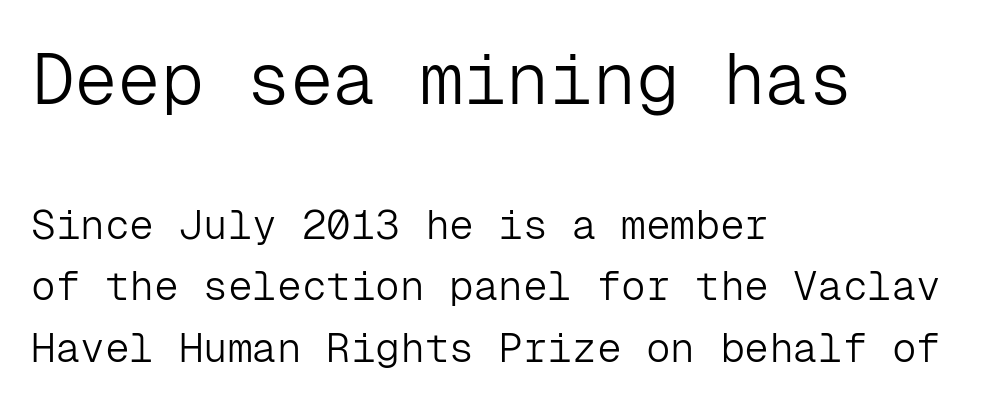
Caption: multi-line text, flush left, ragged right. Stroke thickness stays within the range of a standard reading face or lighter. A typesetter would call this monospace, since all characters share one set width. The letterforms sit shoulder to shoulder at normal distance. Check where the strokes stop: nothing finishes them off — pure sans.
